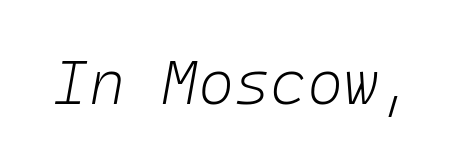
Spacing verdict: monospaced, one width for all characters. Underlining? Definitely not there. The typography opts for an oblique posture over an upright one. Compared with typical body copy, the letter spacing here is the same. Is the type heavy? It reads as light-to-regular instead.
